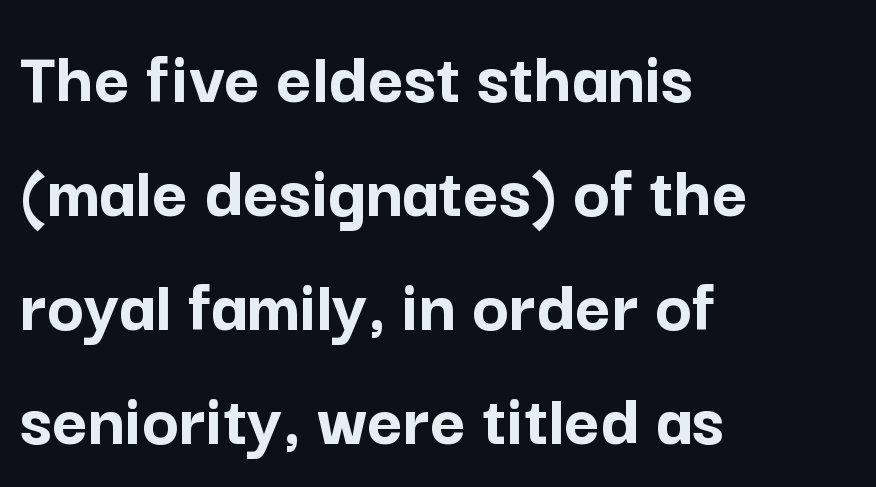
{"serif": "no", "italic": "no", "bold": "yes", "weight": "semibold", "width": "normal", "stroke_contrast": "low", "x_height": "medium", "monospaced": "no", "underline": "no", "align": "left", "line_spacing": "normal", "line_spacing_ratio": 1.48, "letter_spacing": "normal", "letter_spacing_em": 0.0, "glyph_px": 77}
